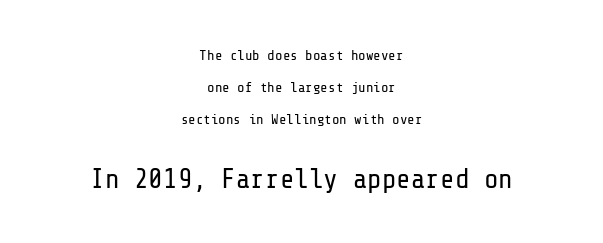
{"italic": "no", "bold": "no", "underline": "no", "align": "center", "line_spacing": "loose", "line_spacing_ratio": 2.28, "letter_spacing": "normal", "letter_spacing_em": 0.0, "larger_block": "second", "size_ratio": 1.93, "glyph_px": 27}
